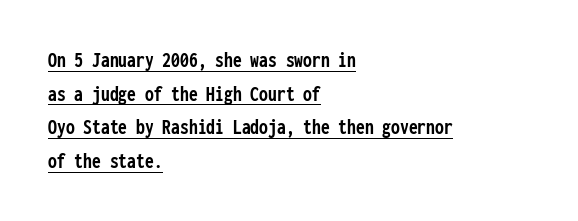
The image shows 22 px bold type, upright; set left-aligned, normal line spacing (1.53x), normal letter spacing, underlined.
